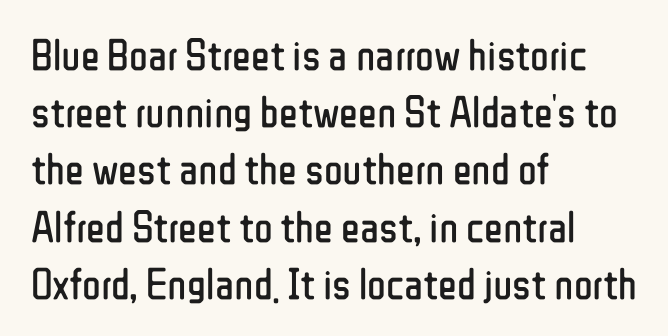
The image shows 44 px regular-weight, condensed sans-serif type, upright; set left-aligned, normal line spacing (1.3x), normal letter spacing, not underlined; low stroke contrast and a medium x-height.
